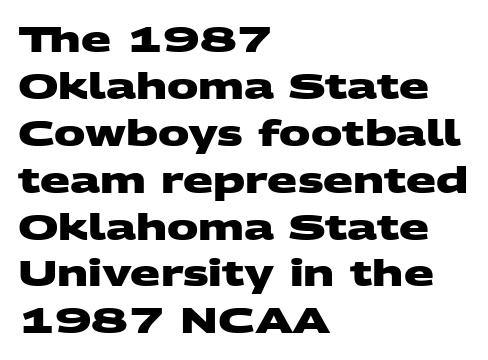
Q: Is the text bold? A: Yes.
Q: Is the typeface a serif or a sans-serif typeface? A: Sans-serif.
Q: Is the text underlined? A: No.
Q: How is the paragraph aligned? A: Left-aligned.
Q: Is the spacing between letters normal or unusually wide? A: Normal.
Q: Is the spacing between lines tight, normal or loose? A: Normal.
Q: Width (condensed, normal, or wide)? A: Wide.
Q: Stroke contrast? A: Medium.
Q: x-height? A: Large.
Q: Monospaced? A: No.
